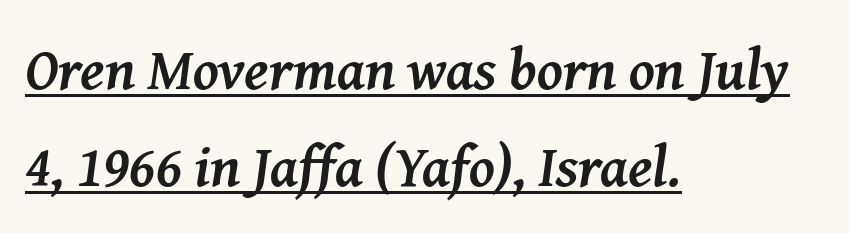
{"serif": "yes", "italic": "yes", "lean": "right", "slant_degrees": 8, "bold": "yes", "weight": "semibold", "width": "normal", "stroke_contrast": "medium", "x_height": "medium", "monospaced": "no", "underline": "yes", "align": "left", "line_spacing": "normal", "line_spacing_ratio": 1.67, "letter_spacing": "normal", "letter_spacing_em": 0.0, "glyph_px": 58}
